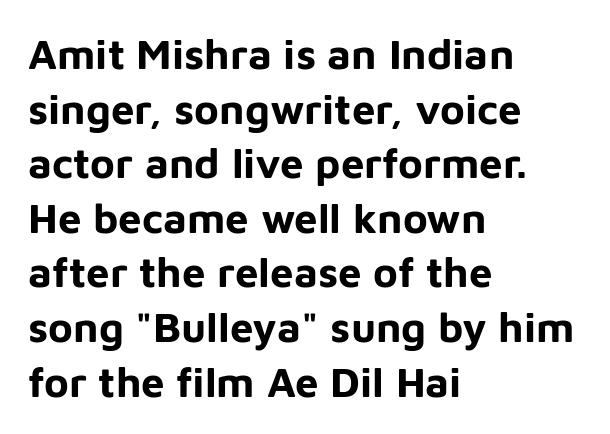
Looks like regular typesetting: each glyph gets only the width it needs. You could call the tracking neutral — neither tight nor loose. Chunky letters — that's bold for sure. The paragraph shown leans on its left margin. Whoever set this chose a conventional vertical rhythm. Regarding serifs, this sample does without them.
